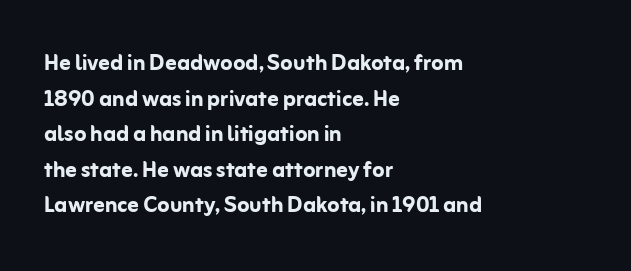
{"serif": "no", "italic": "no", "bold": "yes", "weight": "semibold", "width": "normal", "stroke_contrast": "low", "x_height": "medium", "monospaced": "no", "underline": "no", "align": "left", "line_spacing": "normal", "line_spacing_ratio": 1.27, "letter_spacing": "normal", "letter_spacing_em": 0.0, "glyph_px": 28}
